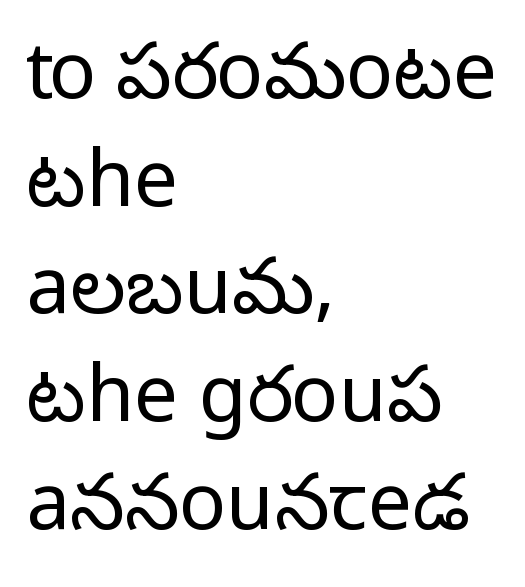
The image shows 78 px regular-weight sans-serif type, upright; set left-aligned, normal line spacing (1.38x), normal letter spacing, not underlined; low stroke contrast and a medium x-height.
